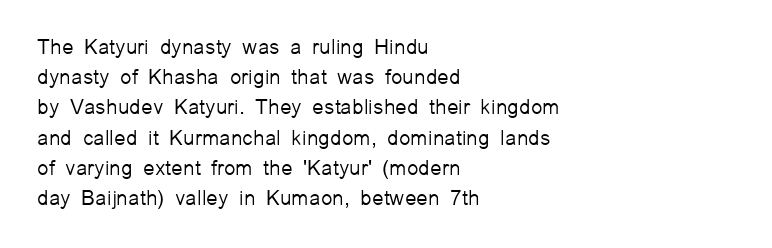
Q: Is the text bold? A: No.
Q: Is the text italic (slanted)? A: No, it is upright.
Q: Is the text underlined? A: No.
Q: How is the paragraph aligned? A: Left-aligned.
Q: Is the spacing between letters normal or unusually wide? A: Normal.
Q: Is the spacing between lines tight, normal or loose? A: Normal.
